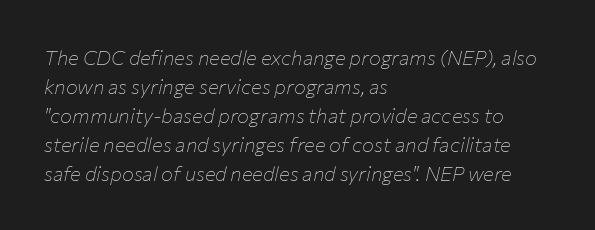
The image shows 20 px text type, italic (leaning right); set left-aligned, normal line spacing (1.45x), normal letter spacing, not underlined.
